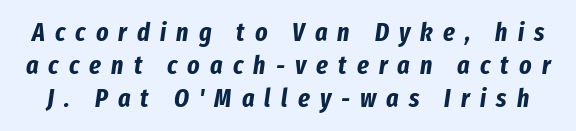
Q: Is the text bold? A: Yes.
Q: Is the text italic (slanted)? A: Yes, it leans right by about 8 degrees.
Q: Is the text underlined? A: No.
Q: Is the spacing between letters normal or unusually wide? A: Unusually wide.
Q: Is the spacing between lines tight, normal or loose? A: Normal.
